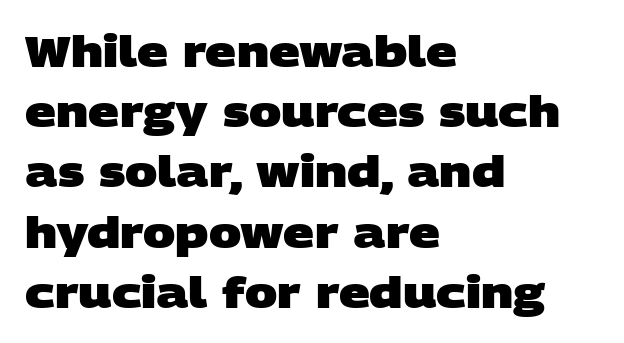
Q: Is the text bold? A: Yes.
Q: Is the typeface a serif or a sans-serif typeface? A: Sans-serif.
Q: Is the text underlined? A: No.
Q: How is the paragraph aligned? A: Left-aligned.
Q: Is the spacing between letters normal or unusually wide? A: Normal.
Q: Is the spacing between lines tight, normal or loose? A: Normal.
Q: Width (condensed, normal, or wide)? A: Wide.
Q: Stroke contrast? A: Low.
Q: x-height? A: Large.
Q: Monospaced? A: No.
